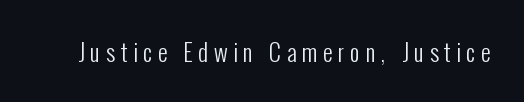
Q: Is the text bold? A: No.
Q: Is the text italic (slanted)? A: No, it is upright.
Q: Is the text underlined? A: No.
Q: Is the spacing between letters normal or unusually wide? A: Unusually wide.
